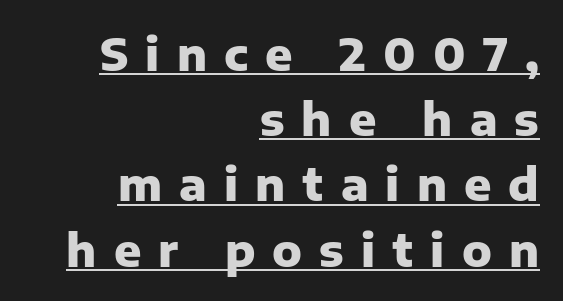
{"serif": "no", "italic": "no", "bold": "yes", "weight": "heavy", "width": "normal", "stroke_contrast": "low", "x_height": "medium", "monospaced": "no", "underline": "yes", "align": "right", "line_spacing": "normal", "line_spacing_ratio": 1.45, "letter_spacing": "wide", "letter_spacing_em": 0.38, "glyph_px": 45}
